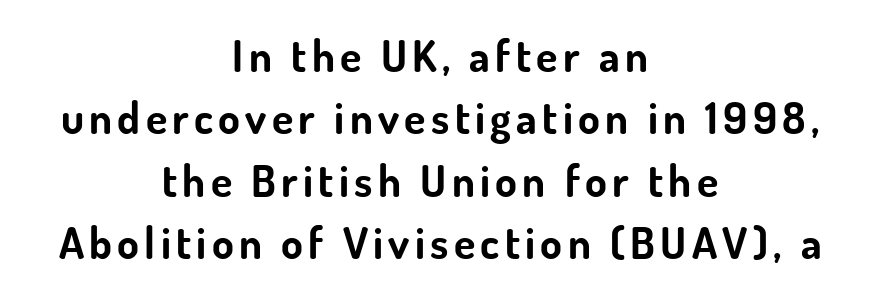
{"serif": "no", "italic": "no", "bold": "yes", "weight": "bold", "width": "normal", "stroke_contrast": "low", "x_height": "small", "monospaced": "no", "underline": "no", "align": "center", "line_spacing": "normal", "line_spacing_ratio": 1.42, "glyph_px": 44}
